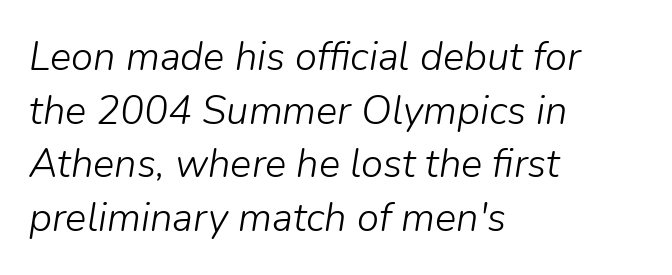
The image shows 40 px light type, italic (leaning right); set left-aligned, normal line spacing (1.34x), normal letter spacing, not underlined; low stroke contrast and a medium x-height.
